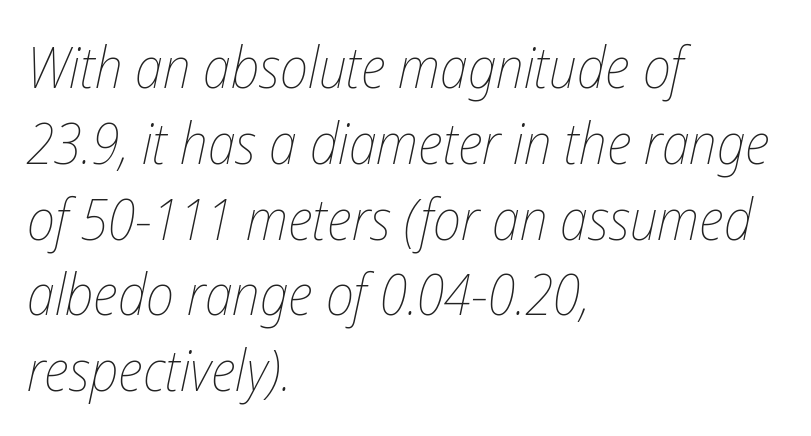
{"italic": "yes", "lean": "right", "slant_degrees": 12, "bold": "no", "weight": "thin", "width": "condensed", "stroke_contrast": "low", "x_height": "medium", "monospaced": "no", "underline": "no", "align": "left", "line_spacing": "normal", "line_spacing_ratio": 1.33, "letter_spacing": "normal", "letter_spacing_em": 0.0, "glyph_px": 57}
